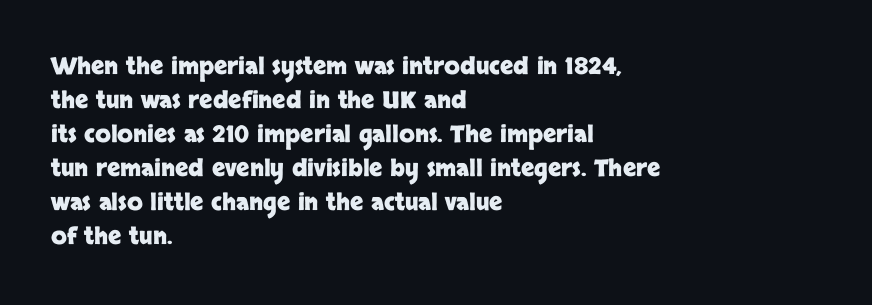
The strip under each line holds only bare page. How are the letters spaced? Ordinarily, with no added tracking. Line spacing here is normal. This rendering uses left alignment, leaving the right contour irregular. When letters stand straight like this, we call the style roman or upright. The rendering uses a bold face; every stroke is thick and dark.
